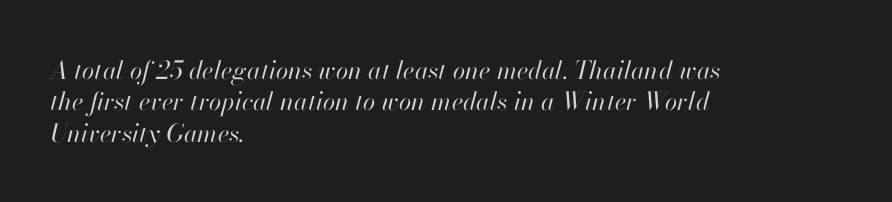
Q: Is the text bold? A: No.
Q: Is the text italic (slanted)? A: Yes, it leans right by about 13 degrees.
Q: Is the text underlined? A: No.
Q: How is the paragraph aligned? A: Left-aligned.
Q: Is the spacing between letters normal or unusually wide? A: Normal.
Q: Is the spacing between lines tight, normal or loose? A: Normal.
